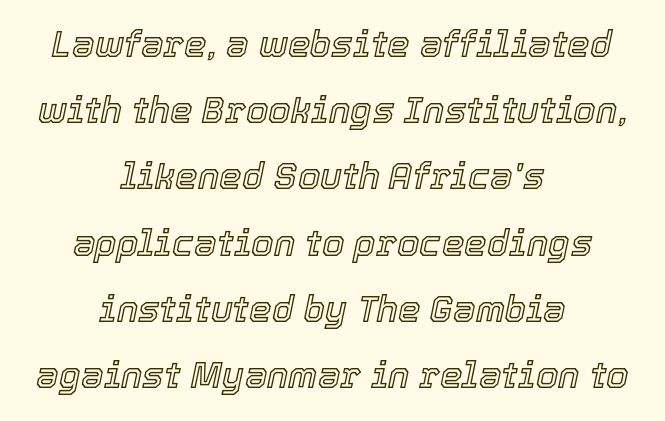
Tall strokes in this sample are angled rather than plumb. Where is the straight margin? There isn't one; the lines are centered. Character widths vary here, with narrow letters taking less room than wide ones. Characters follow at the spacing the type designer built in.
